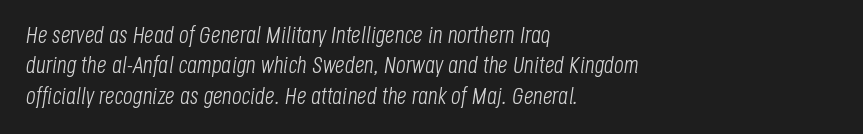
The image shows 24 px text type, italic (leaning right); set left-aligned, normal line spacing (1.27x), normal letter spacing, not underlined.
